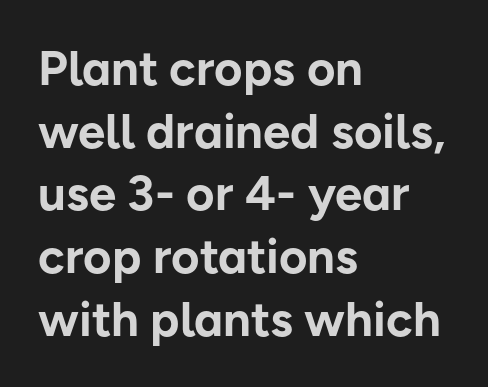
The letters advance in unequal steps, a hallmark of proportional type. The typesetting leans heavy: a genuine bold. Does the copy run flush right? No — it runs flush left. Underline: absent. The glyphs in this specimen are sans serif. Italic: no, the glyphs are upright roman.
